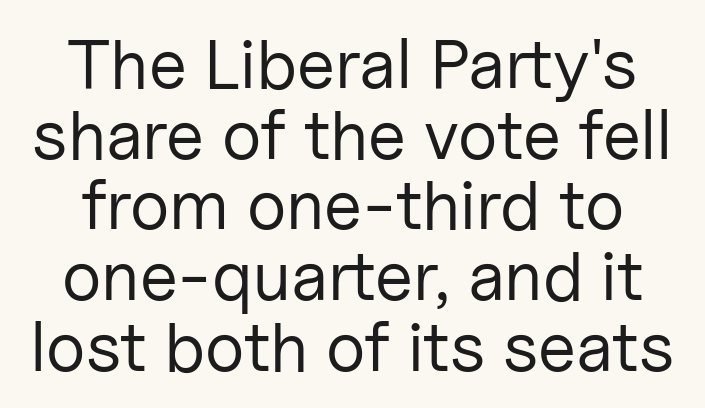
{"serif": "no", "italic": "no", "bold": "no", "weight": "regular", "width": "normal", "stroke_contrast": "low", "x_height": "medium", "monospaced": "no", "underline": "no", "line_spacing": "tight", "line_spacing_ratio": 1.01, "letter_spacing": "normal", "letter_spacing_em": 0.0, "glyph_px": 70}
